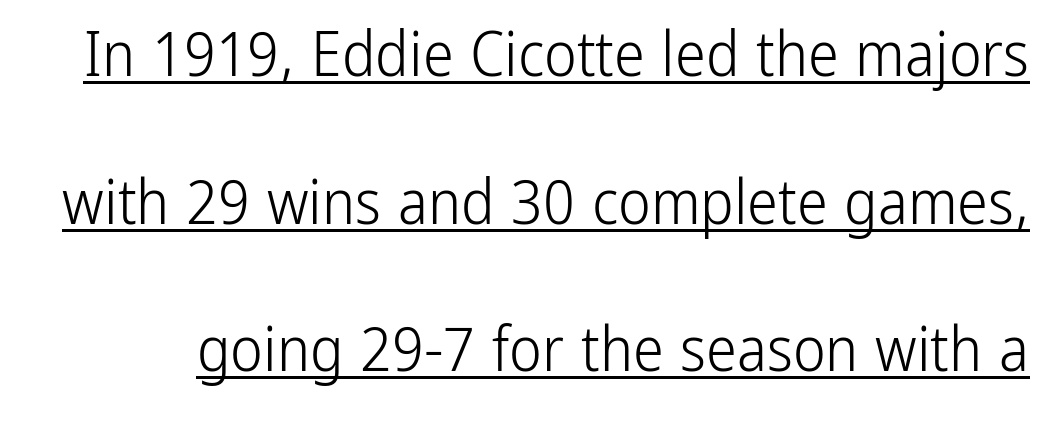
Q: Is the text bold? A: No.
Q: Is the text italic (slanted)? A: No, it is upright.
Q: Is the typeface a serif or a sans-serif typeface? A: Sans-serif.
Q: Is the text underlined? A: Yes.
Q: Is the spacing between letters normal or unusually wide? A: Normal.
Q: Is the spacing between lines tight, normal or loose? A: Loose.
Q: Width (condensed, normal, or wide)? A: Condensed.
Q: Stroke contrast? A: Low.
Q: x-height? A: Medium.
Q: Monospaced? A: No.
